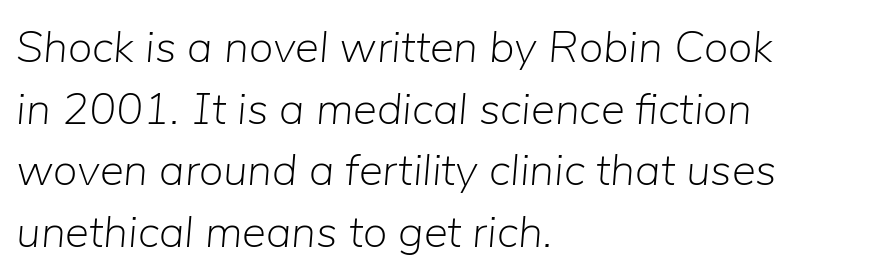
The image shows 45 px light type, italic (leaning right); set left-aligned, normal line spacing (1.37x), normal letter spacing, not underlined; low stroke contrast and a medium x-height.
